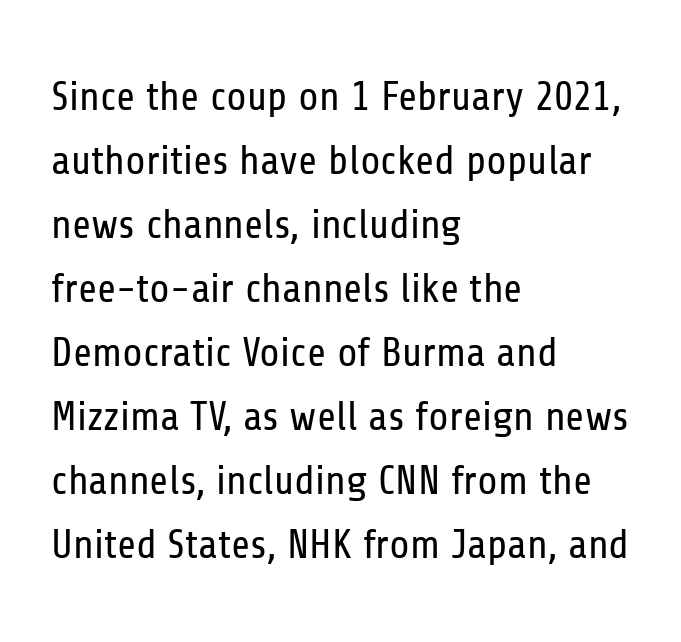
Is the stroke heavy? The answer is a plain regular-or-lighter. The rendering uses natural spacing where letterforms have individual widths. This sample keeps an unexceptional amount of space between lines. Letter spacing: default. Posture: straight, roman, zero tilt. The words here are not underlined.
